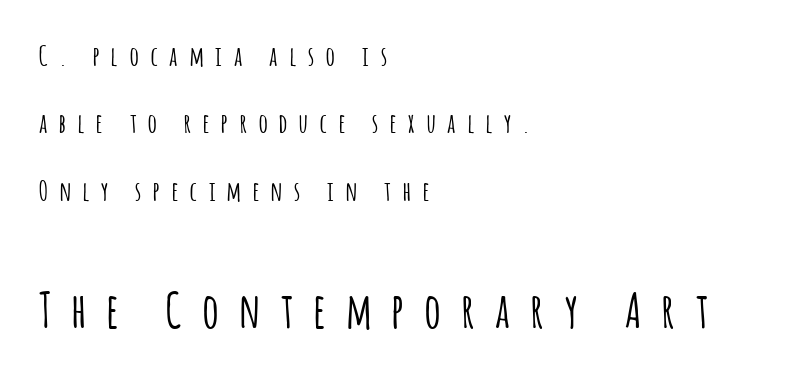
The image shows 48 px condensed sans-serif type, upright; set left-aligned, loose line spacing (2.5x), unusually wide letter spacing (+0.45 em), not underlined; the second (bottom) block is 1.78x larger; low stroke contrast and a large x-height.
